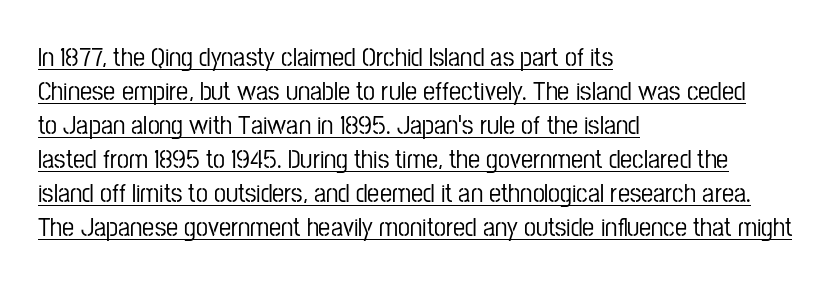
Does the leading feel generous? No, just average. If you drew a line through each stem, it would be perfectly vertical. Descenders here cross a horizontal rule under the line. Characters follow at the spacing the type designer built in. These lines stack with their left ends in a neat column.
